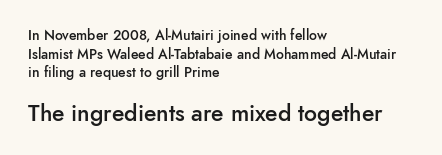
Q: Is the text bold? A: Semi-bold.
Q: Is the text italic (slanted)? A: No, it is upright.
Q: Is the text underlined? A: No.
Q: How is the paragraph aligned? A: Left-aligned.
Q: Is the spacing between letters normal or unusually wide? A: Normal.
Q: Is the spacing between lines tight, normal or loose? A: Normal.
Q: Which block of text is set in a larger size, the first (top) or the second (bottom)? A: The second (bottom) one.
